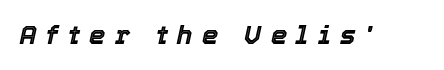
Q: Is the text italic (slanted)? A: Yes, it leans right by about 12 degrees.
Q: Is the text underlined? A: No.
Q: Is the spacing between letters normal or unusually wide? A: Unusually wide.
